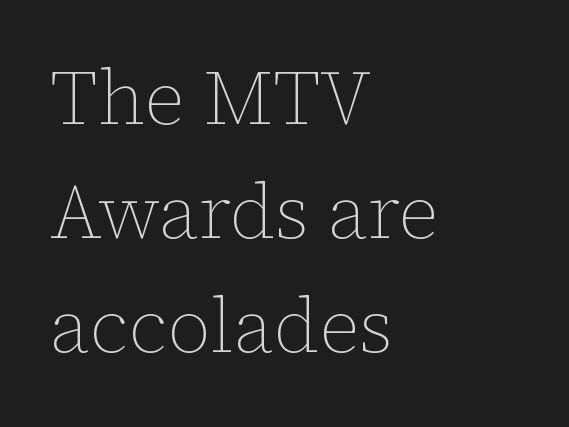
Q: Is the text bold? A: No.
Q: Is the text italic (slanted)? A: No, it is upright.
Q: Is the text underlined? A: No.
Q: How is the paragraph aligned? A: Left-aligned.
Q: Is the spacing between letters normal or unusually wide? A: Normal.
Q: Is the spacing between lines tight, normal or loose? A: Normal.
Q: Width (condensed, normal, or wide)? A: Normal.
Q: Stroke contrast? A: Low.
Q: x-height? A: Medium.
Q: Monospaced? A: No.
